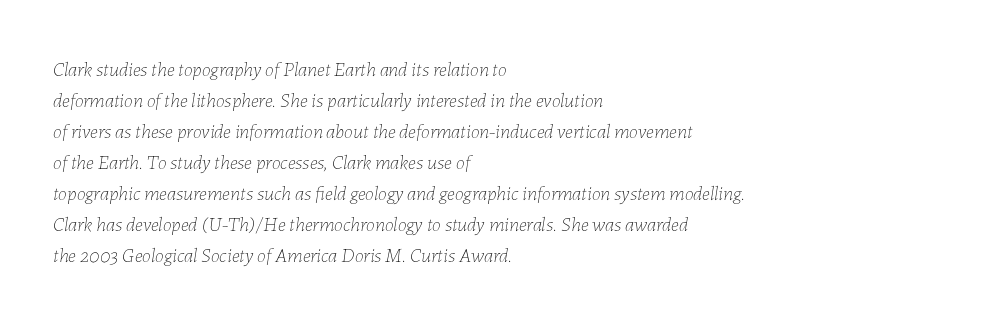
{"italic": "yes", "lean": "right", "slant_degrees": 7, "bold": "no", "underline": "no", "align": "left", "line_spacing": "normal", "line_spacing_ratio": 1.55, "letter_spacing": "normal", "letter_spacing_em": 0.0, "glyph_px": 20}
